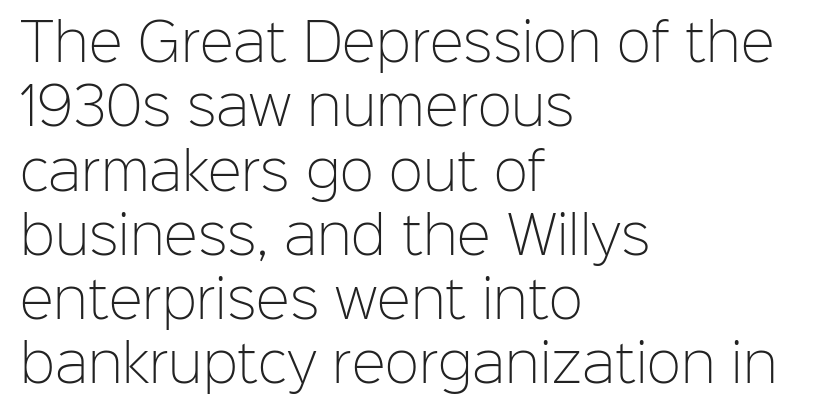
The text block is weighted toward the left margin, trailing off unevenly rightward. Baseline-to-baseline distance is the conventional proportion of letter height. Honestly, there is no underline to notice here at all. Standard letterfit; no display-style spreading of the glyphs. Notice how the stems are strictly vertical — no italics here. Examine the stroke ends and you'll find no serifs.
